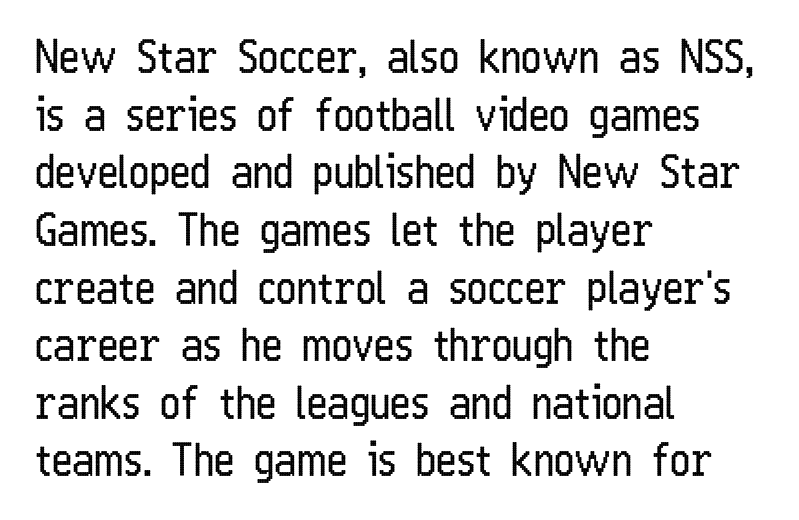
Q: Is the text bold? A: No.
Q: Is the text italic (slanted)? A: No, it is upright.
Q: Is the typeface a serif or a sans-serif typeface? A: Sans-serif.
Q: Is the text underlined? A: No.
Q: How is the paragraph aligned? A: Left-aligned.
Q: Is the spacing between letters normal or unusually wide? A: Normal.
Q: Is the spacing between lines tight, normal or loose? A: Normal.
Q: Width (condensed, normal, or wide)? A: Condensed.
Q: Stroke contrast? A: Low.
Q: x-height? A: Medium.
Q: Monospaced? A: No.
